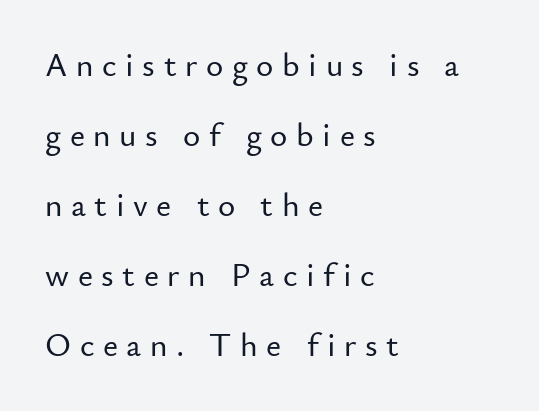
A clean baseline with only descenders dipping below it. Nope, no serifs anywhere on these letters. Letter spacing: wide. Looks like regular typesetting: each glyph gets only the width it needs.
